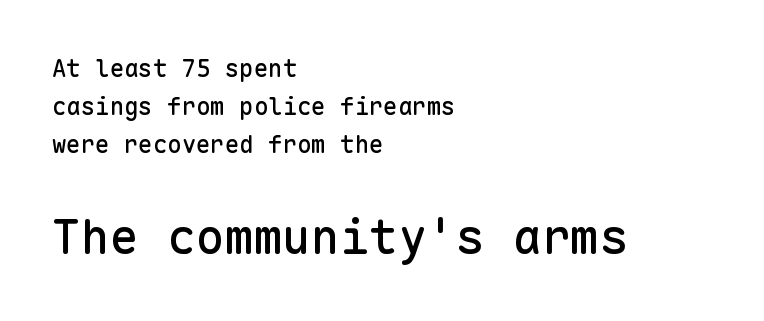
The image shows 48 px sans-serif type, upright, monospaced; set left-aligned, normal line spacing (1.59x), normal letter spacing, not underlined; the second (bottom) block is 2.0x larger; low stroke contrast and a medium x-height.
